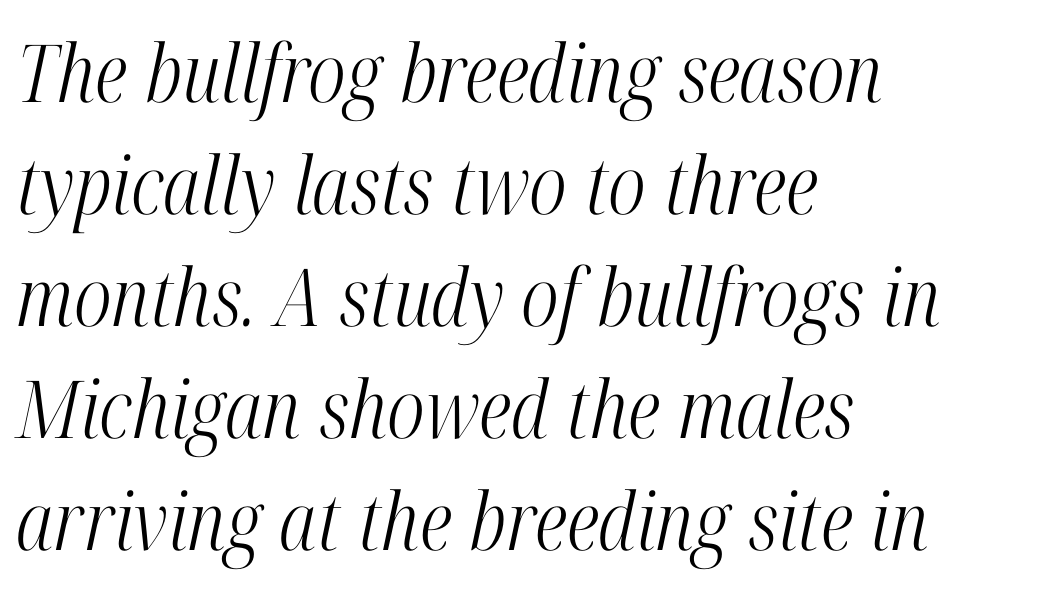
Slant detected: the letters are inclined. Each stroke keeps to a modest, everyday thickness or less. Words appear dense and cohesive because spacing is normal. If you drew a ruler down the left edge, every line would touch it. Honestly, the row spacing looks completely unremarkable.
